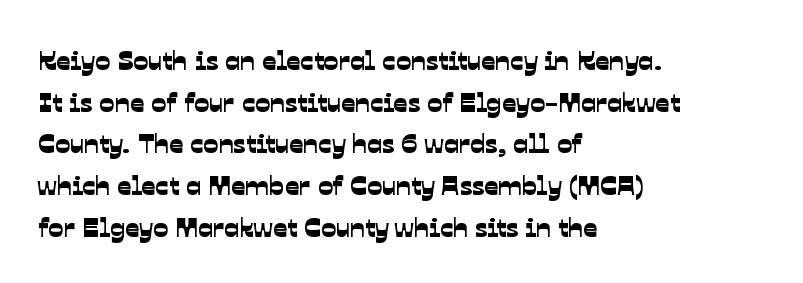
Quick note: interline space is typical. The text was rendered using a sans face with plain stroke endings. The rendering uses natural spacing where letterforms have individual widths. Only glyphs here, with clear space below each row.
